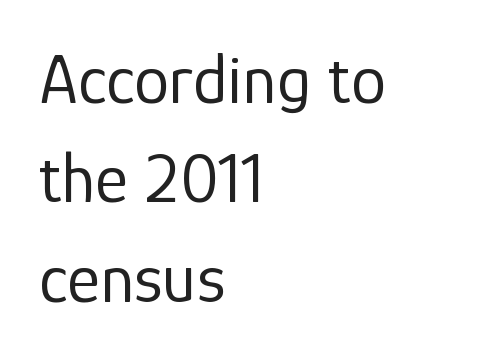
Q: Is the text bold? A: No.
Q: Is the text italic (slanted)? A: No, it is upright.
Q: Is the typeface a serif or a sans-serif typeface? A: Sans-serif.
Q: Is the text underlined? A: No.
Q: How is the paragraph aligned? A: Left-aligned.
Q: Is the spacing between letters normal or unusually wide? A: Normal.
Q: Is the spacing between lines tight, normal or loose? A: Normal.
Q: Width (condensed, normal, or wide)? A: Normal.
Q: Stroke contrast? A: Low.
Q: x-height? A: Medium.
Q: Monospaced? A: No.
